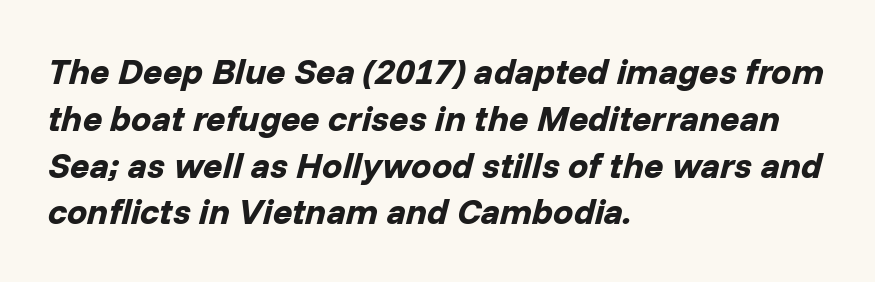
Q: Is the text bold? A: Yes.
Q: Is the text italic (slanted)? A: Yes, it leans right by about 14 degrees.
Q: Is the text underlined? A: No.
Q: How is the paragraph aligned? A: Left-aligned.
Q: Is the spacing between letters normal or unusually wide? A: Normal.
Q: Is the spacing between lines tight, normal or loose? A: Normal.
Q: Width (condensed, normal, or wide)? A: Normal.
Q: Stroke contrast? A: Low.
Q: x-height? A: Medium.
Q: Monospaced? A: No.
